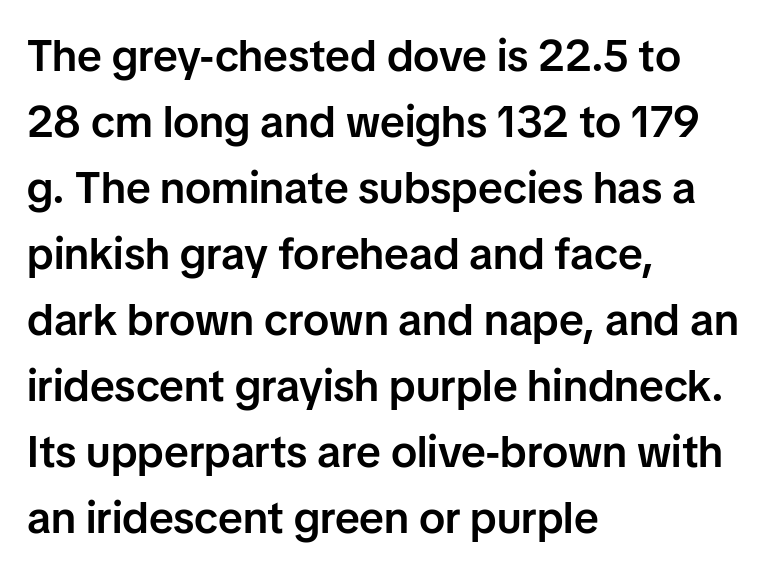
Check where the strokes stop: nothing finishes them off — pure sans. Reading down the block, your eye returns to a fixed left position each line. Do the characters align in a grid? No, the font is proportional. The passage shown is not underscored anywhere.
